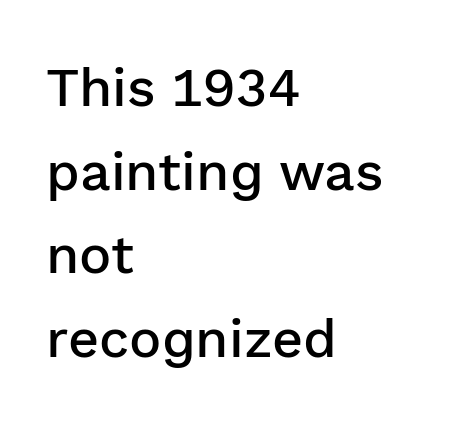
Q: Is the text bold? A: Semi-bold.
Q: Is the text italic (slanted)? A: No, it is upright.
Q: Is the typeface a serif or a sans-serif typeface? A: Sans-serif.
Q: Is the text underlined? A: No.
Q: How is the paragraph aligned? A: Left-aligned.
Q: Is the spacing between letters normal or unusually wide? A: Normal.
Q: Is the spacing between lines tight, normal or loose? A: Normal.
Q: Width (condensed, normal, or wide)? A: Normal.
Q: Stroke contrast? A: Low.
Q: x-height? A: Medium.
Q: Monospaced? A: No.
